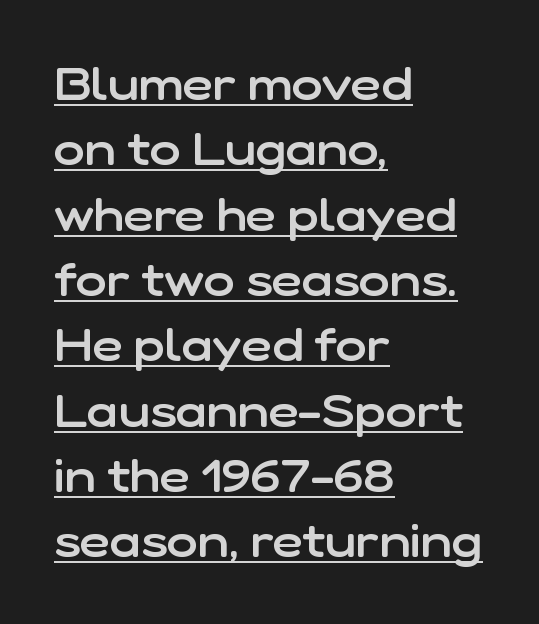
The image shows 47 px semibold sans-serif type, upright; set left-aligned, normal line spacing (1.39x), normal letter spacing, underlined; low stroke contrast and a medium x-height.
